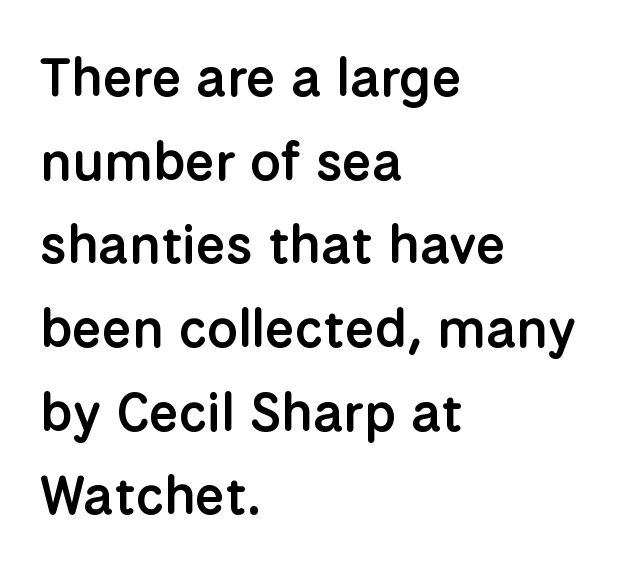
{"serif": "no", "italic": "no", "bold": "semi", "weight": "semibold", "width": "normal", "stroke_contrast": "low", "x_height": "medium", "monospaced": "no", "underline": "no", "align": "left", "line_spacing": "normal", "line_spacing_ratio": 1.55, "letter_spacing": "normal", "letter_spacing_em": 0.0, "glyph_px": 54}
